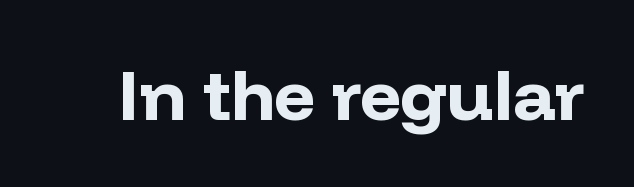
The image shows 71 px bold sans-serif type, upright; set normal letter spacing, not underlined; low stroke contrast and a medium x-height.
